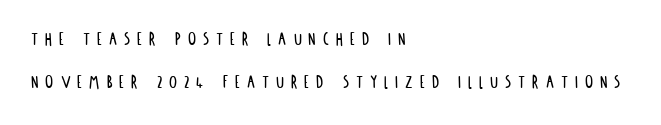
{"italic": "no", "underline": "no", "align": "left", "line_spacing": "loose", "line_spacing_ratio": 2.15, "letter_spacing": "wide", "letter_spacing_em": 0.35, "glyph_px": 20}
